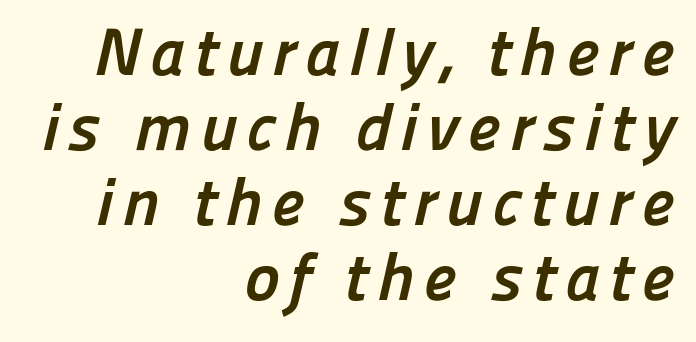
{"serif": "no", "bold": "yes", "weight": "semibold", "width": "normal", "stroke_contrast": "low", "x_height": "medium", "monospaced": "no", "underline": "no", "align": "right", "line_spacing": "tight", "line_spacing_ratio": 1.12, "glyph_px": 67}
